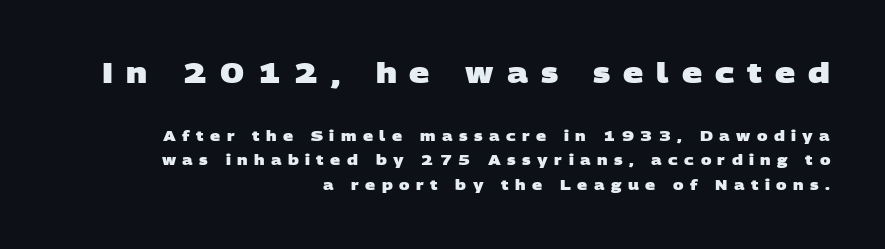
Q: Is the text bold? A: Yes.
Q: Is the typeface a serif or a sans-serif typeface? A: Sans-serif.
Q: Is the text underlined? A: No.
Q: How is the paragraph aligned? A: Right-aligned.
Q: Is the spacing between letters normal or unusually wide? A: Unusually wide.
Q: Which block of text is set in a larger size, the first (top) or the second (bottom)? A: The first (top) one.
Q: Width (condensed, normal, or wide)? A: Wide.
Q: Stroke contrast? A: Low.
Q: x-height? A: Large.
Q: Monospaced? A: No.
